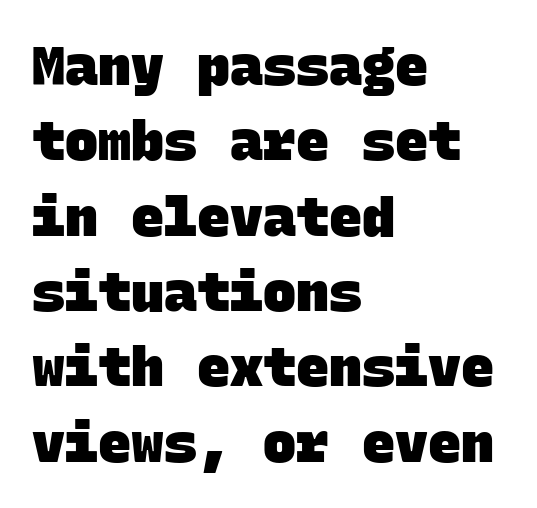
Q: Is the text bold? A: Yes.
Q: Is the typeface a serif or a sans-serif typeface? A: Sans-serif.
Q: Is the text underlined? A: No.
Q: How is the paragraph aligned? A: Left-aligned.
Q: Is the spacing between letters normal or unusually wide? A: Normal.
Q: Is the spacing between lines tight, normal or loose? A: Normal.
Q: Width (condensed, normal, or wide)? A: Normal.
Q: Stroke contrast? A: Low.
Q: x-height? A: Large.
Q: Monospaced? A: Yes.
